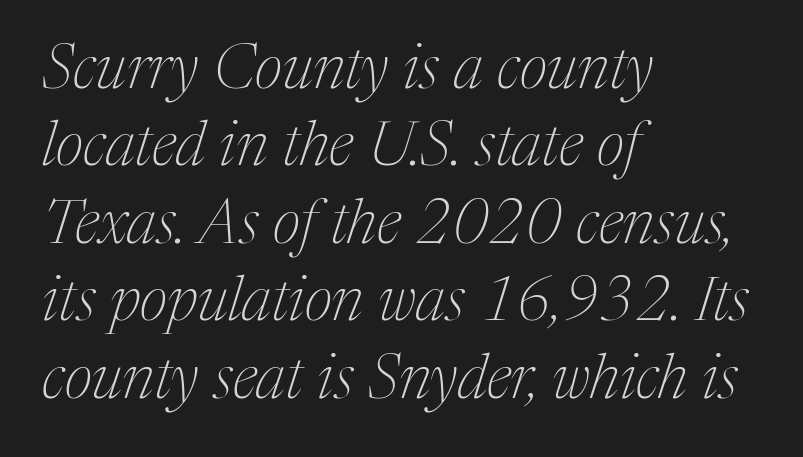
{"serif": "yes", "italic": "yes", "lean": "right", "slant_degrees": 17, "bold": "no", "weight": "thin", "width": "normal", "stroke_contrast": "medium", "x_height": "medium", "monospaced": "no", "underline": "no", "align": "left", "line_spacing": "normal", "line_spacing_ratio": 1.25, "letter_spacing": "normal", "letter_spacing_em": 0.0, "glyph_px": 62}
